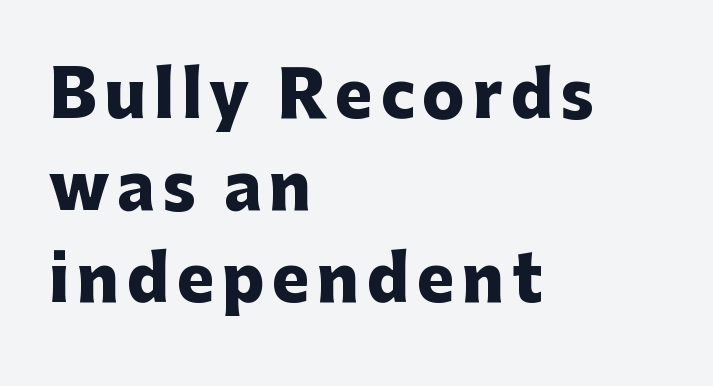
Q: Is the text bold? A: Yes.
Q: Is the text italic (slanted)? A: No, it is upright.
Q: Is the typeface a serif or a sans-serif typeface? A: Sans-serif.
Q: Is the text underlined? A: No.
Q: How is the paragraph aligned? A: Left-aligned.
Q: Is the spacing between lines tight, normal or loose? A: Normal.
Q: Width (condensed, normal, or wide)? A: Normal.
Q: Stroke contrast? A: Low.
Q: x-height? A: Medium.
Q: Monospaced? A: No.
